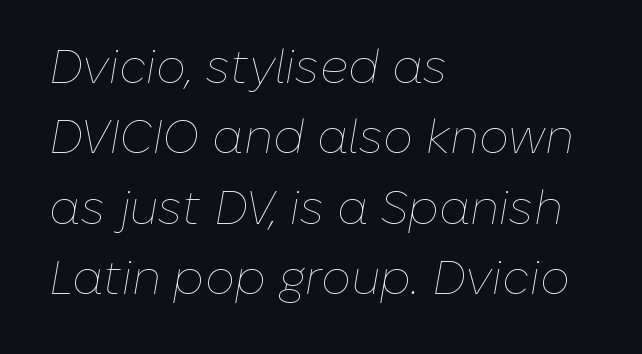
Q: Is the text bold? A: No.
Q: Is the text italic (slanted)? A: Yes, it leans right by about 10 degrees.
Q: Is the text underlined? A: No.
Q: How is the paragraph aligned? A: Left-aligned.
Q: Is the spacing between letters normal or unusually wide? A: Normal.
Q: Is the spacing between lines tight, normal or loose? A: Normal.
Q: Width (condensed, normal, or wide)? A: Normal.
Q: Stroke contrast? A: Low.
Q: x-height? A: Medium.
Q: Monospaced? A: No.
